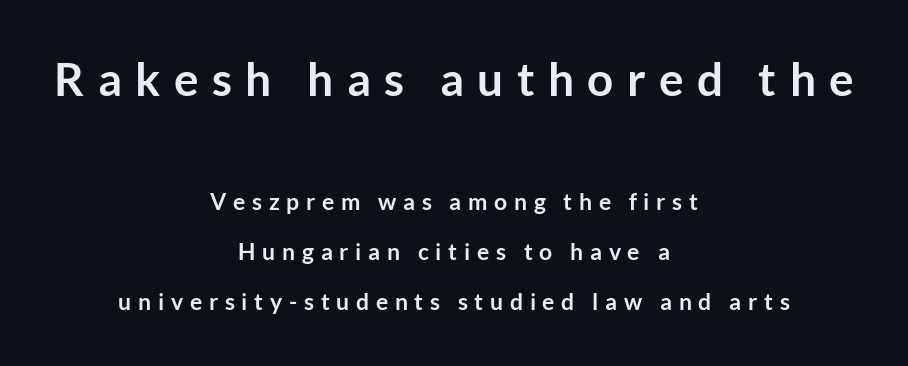
{"serif": "no", "italic": "no", "bold": "yes", "weight": "semibold", "width": "normal", "stroke_contrast": "low", "x_height": "medium", "monospaced": "no", "underline": "no", "align": "center", "line_spacing": "loose", "line_spacing_ratio": 2.18, "letter_spacing": "wide", "letter_spacing_em": 0.29, "larger_block": "first", "size_ratio": 2.0, "glyph_px": 46}
